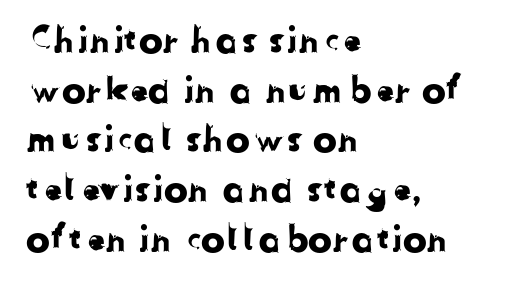
Q: Is the typeface a serif or a sans-serif typeface? A: Sans-serif.
Q: Is the text underlined? A: No.
Q: How is the paragraph aligned? A: Left-aligned.
Q: Is the spacing between letters normal or unusually wide? A: Normal.
Q: Is the spacing between lines tight, normal or loose? A: Normal.
Q: Width (condensed, normal, or wide)? A: Normal.
Q: Stroke contrast? A: Low.
Q: x-height? A: Medium.
Q: Monospaced? A: No.
